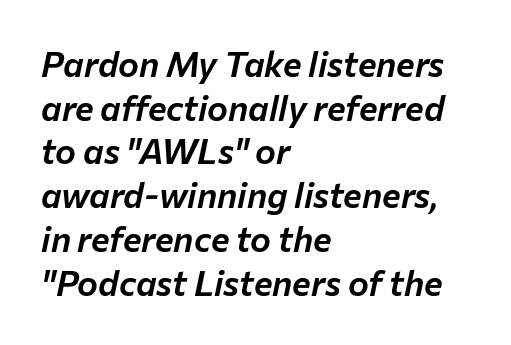
{"italic": "yes", "lean": "right", "slant_degrees": 12, "width": "normal", "stroke_contrast": "low", "x_height": "medium", "monospaced": "no", "underline": "no", "align": "left", "line_spacing": "normal", "line_spacing_ratio": 1.25, "letter_spacing": "normal", "letter_spacing_em": 0.0, "glyph_px": 35}
